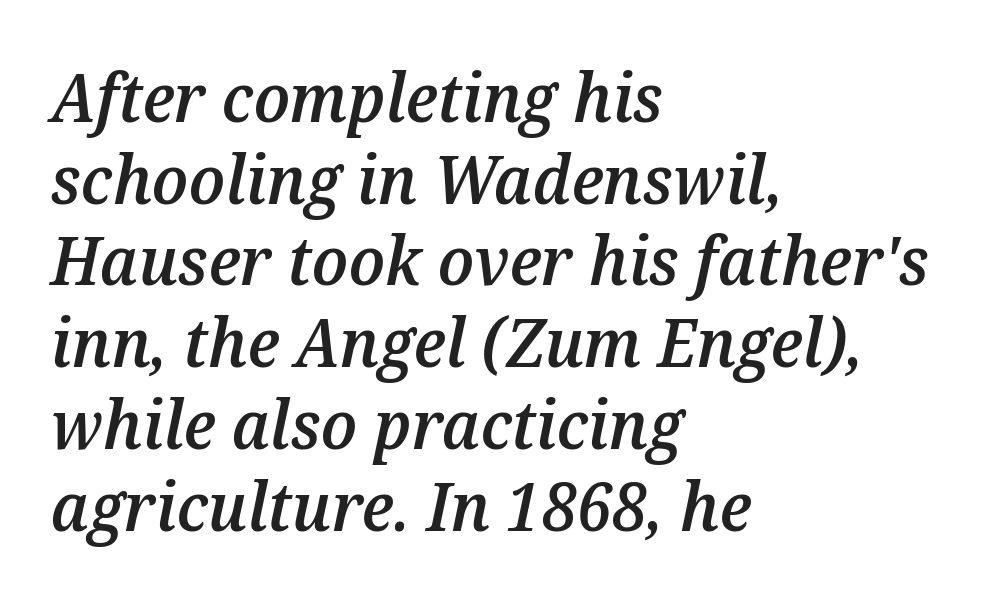
The image shows 67 px semibold type, italic (leaning right); set left-aligned, line spacing 1.22x, normal letter spacing, not underlined; medium stroke contrast and a medium x-height.
